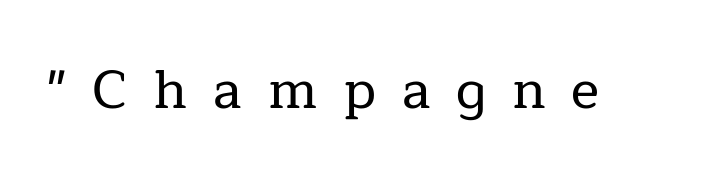
Q: Is the text italic (slanted)? A: No, it is upright.
Q: Is the typeface a serif or a sans-serif typeface? A: Serif.
Q: Is the text underlined? A: No.
Q: Is the spacing between letters normal or unusually wide? A: Unusually wide.
Q: Width (condensed, normal, or wide)? A: Normal.
Q: Stroke contrast? A: Low.
Q: x-height? A: Medium.
Q: Monospaced? A: No.
